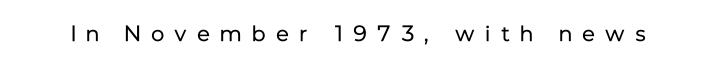
{"italic": "no", "bold": "no", "underline": "no", "letter_spacing": "wide", "letter_spacing_em": 0.47, "glyph_px": 22}
